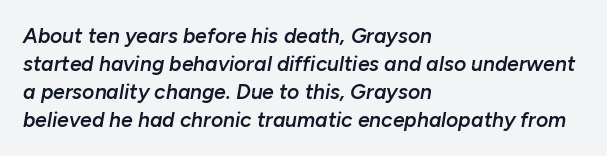
{"italic": "yes", "lean": "right", "slant_degrees": 10, "bold": "semi", "underline": "no", "align": "left", "line_spacing": "normal", "line_spacing_ratio": 1.33, "letter_spacing": "normal", "letter_spacing_em": 0.0, "glyph_px": 21}
